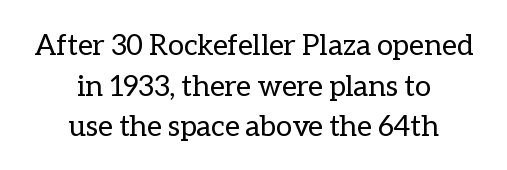
{"italic": "no", "bold": "no", "weight": "regular", "width": "normal", "stroke_contrast": "low", "x_height": "medium", "monospaced": "no", "underline": "no", "align": "center", "line_spacing": "normal", "line_spacing_ratio": 1.4, "letter_spacing": "normal", "letter_spacing_em": 0.0, "glyph_px": 29}
